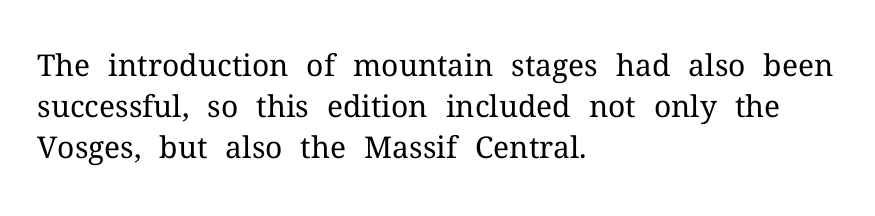
Q: Is the text bold? A: No.
Q: Is the text italic (slanted)? A: No, it is upright.
Q: Is the typeface a serif or a sans-serif typeface? A: Serif.
Q: Is the text underlined? A: No.
Q: How is the paragraph aligned? A: Left-aligned.
Q: Is the spacing between letters normal or unusually wide? A: Normal.
Q: Is the spacing between lines tight, normal or loose? A: Normal.
Q: Width (condensed, normal, or wide)? A: Normal.
Q: Stroke contrast? A: Medium.
Q: x-height? A: Medium.
Q: Monospaced? A: No.
